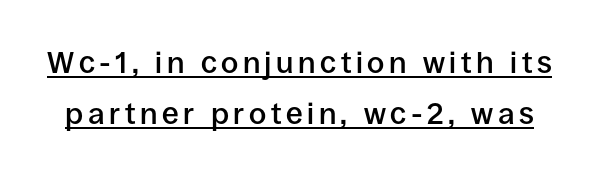
{"serif": "no", "italic": "no", "bold": "semi", "weight": "semibold", "width": "normal", "stroke_contrast": "low", "x_height": "large", "monospaced": "no", "underline": "yes", "line_spacing_ratio": 1.71, "glyph_px": 30}
